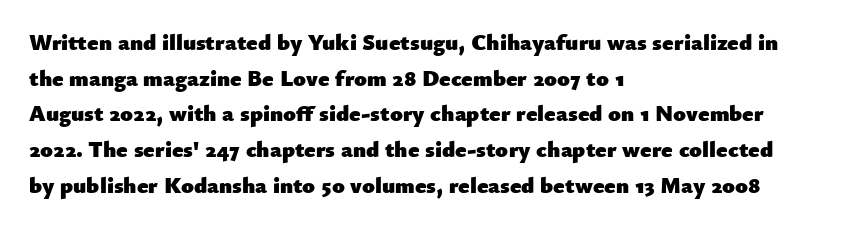
{"italic": "no", "bold": "yes", "underline": "no", "align": "left", "line_spacing": "normal", "line_spacing_ratio": 1.55, "letter_spacing": "normal", "letter_spacing_em": 0.0, "glyph_px": 23}
